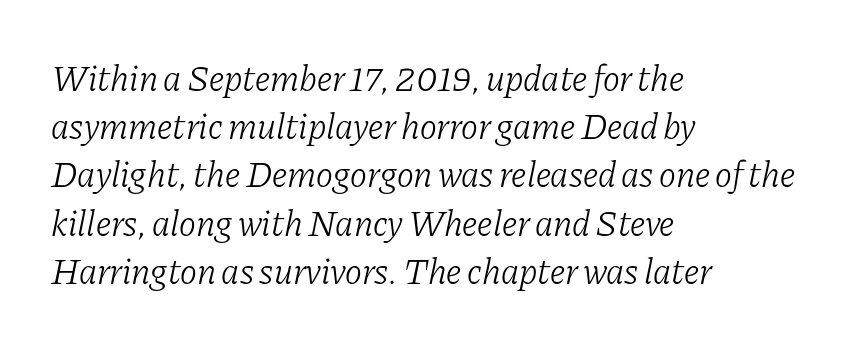
The image shows 36 px light serif type, italic (leaning right); set left-aligned, normal line spacing (1.34x), normal letter spacing, not underlined; low stroke contrast and a medium x-height.
